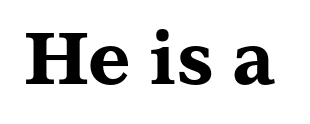
Q: Is the text bold? A: Yes.
Q: Is the text italic (slanted)? A: No, it is upright.
Q: Is the typeface a serif or a sans-serif typeface? A: Serif.
Q: Is the text underlined? A: No.
Q: Is the spacing between letters normal or unusually wide? A: Normal.
Q: Width (condensed, normal, or wide)? A: Wide.
Q: Stroke contrast? A: Medium.
Q: x-height? A: Medium.
Q: Monospaced? A: No.
